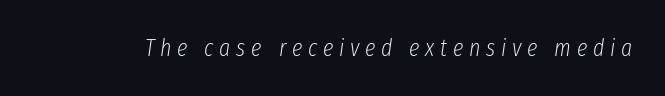
{"italic": "yes", "lean": "right", "slant_degrees": 8, "bold": "no", "underline": "no", "letter_spacing": "wide", "letter_spacing_em": 0.24, "glyph_px": 24}
